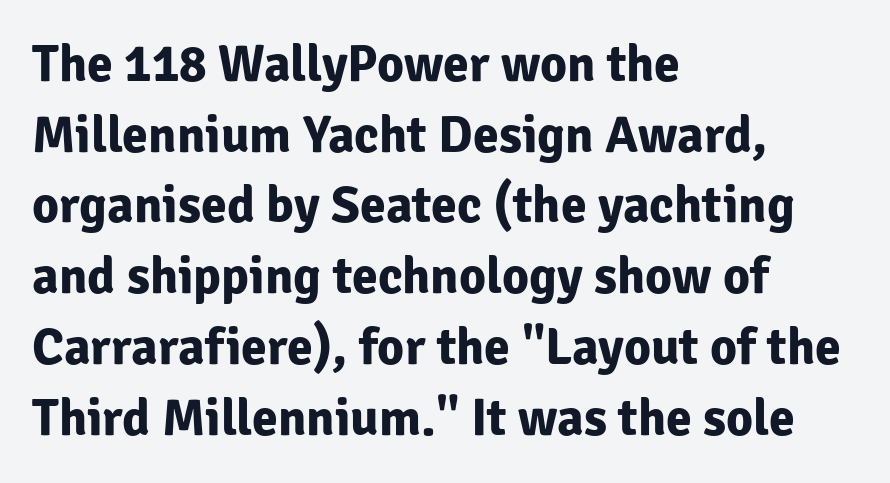
Letter spacing: default. Unmarked baselines from the first word to the last. No italicization has been applied; the sample stays upright. A typesetter would label this face a sans.
